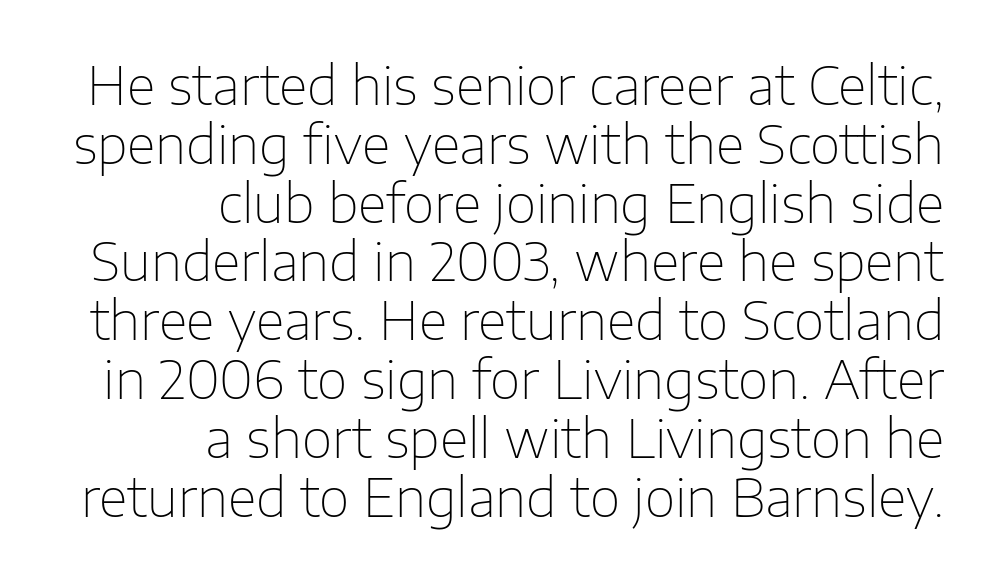
Q: Is the text bold? A: No.
Q: Is the text italic (slanted)? A: No, it is upright.
Q: Is the typeface a serif or a sans-serif typeface? A: Sans-serif.
Q: Is the text underlined? A: No.
Q: How is the paragraph aligned? A: Right-aligned.
Q: Is the spacing between letters normal or unusually wide? A: Normal.
Q: Is the spacing between lines tight, normal or loose? A: Tight.
Q: Width (condensed, normal, or wide)? A: Normal.
Q: Stroke contrast? A: Low.
Q: x-height? A: Medium.
Q: Monospaced? A: No.
